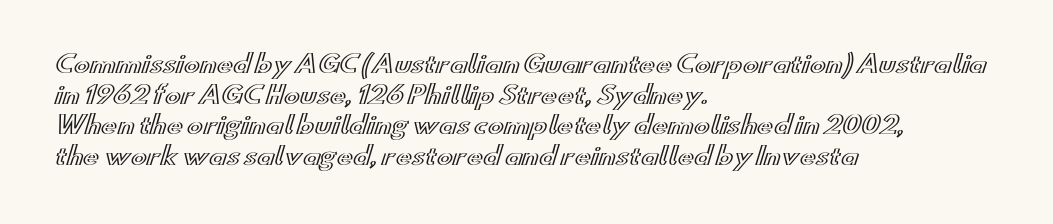
These lines stack with their left ends in a neat column. This sample uses plain, unmodified letter spacing. Rows of type keep a routine distance in the vertical direction. The glyphs are unaccompanied by any horizontal stroke below them.
